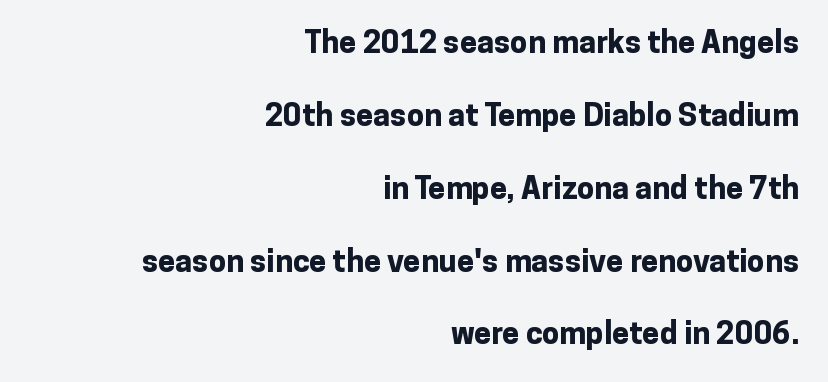
Q: Is the text bold? A: Yes.
Q: Is the text italic (slanted)? A: No, it is upright.
Q: Is the typeface a serif or a sans-serif typeface? A: Sans-serif.
Q: Is the text underlined? A: No.
Q: How is the paragraph aligned? A: Right-aligned.
Q: Is the spacing between letters normal or unusually wide? A: Normal.
Q: Is the spacing between lines tight, normal or loose? A: Loose.
Q: Width (condensed, normal, or wide)? A: Normal.
Q: Stroke contrast? A: Low.
Q: x-height? A: Medium.
Q: Monospaced? A: No.
